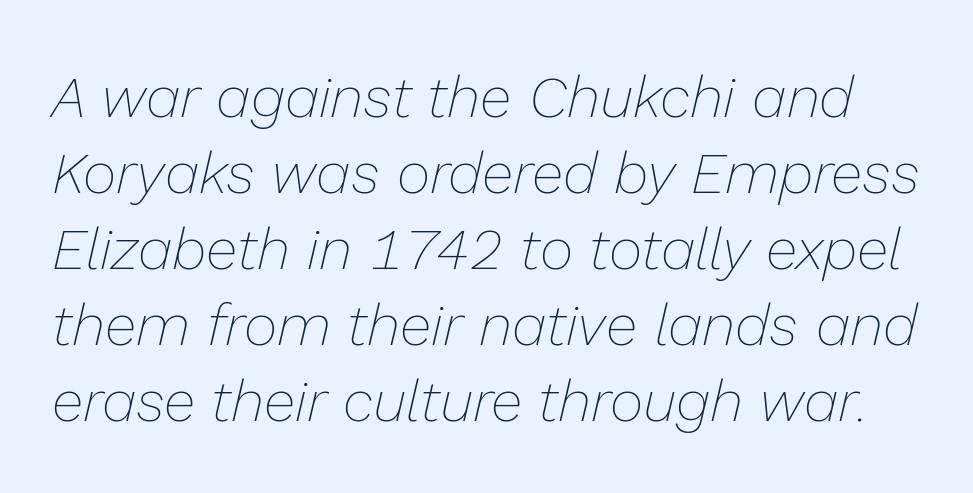
Heft: none added — not bold. No word sits above an underline. You can tell it's italic because the verticals aren't actually vertical. Spacing verdict: proportional, widths tailored to each character. Is the letter spacing exaggerated? No — it looks like the ordinary default. Vertically, the passage feels balanced, rows spaced as you'd expect.
